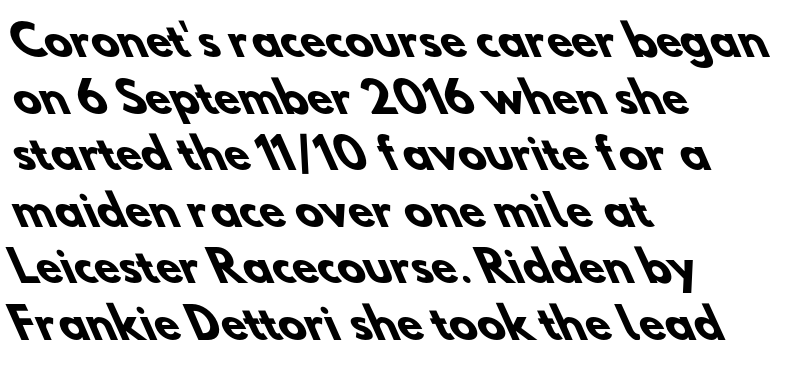
The rendering uses a moderate line-height, typical for paragraphs. Looks like regular typesetting: each glyph gets only the width it needs. Observe the ordinary spacing: letters are neighbours, not strangers. Horizontally, the lines are justified to the leading edge only.
